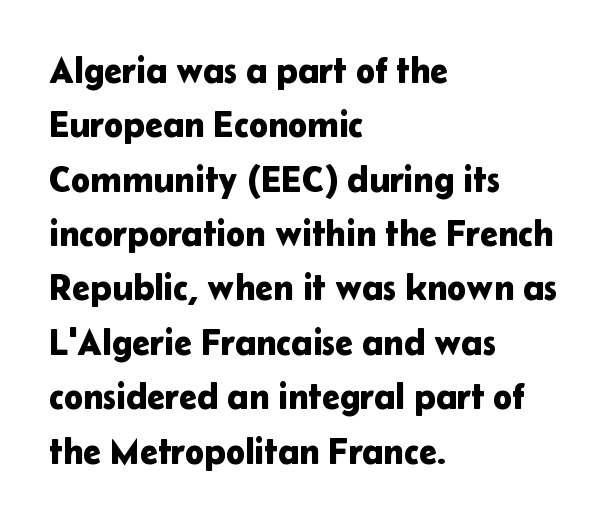
Every row of glyphs begins at an identical x-position on the left. How are the letters spaced? Ordinarily, with no added tracking. Note the varied advance widths — an 'i' is clearly narrower than an 'm'. Lines of text with bare space underneath.
